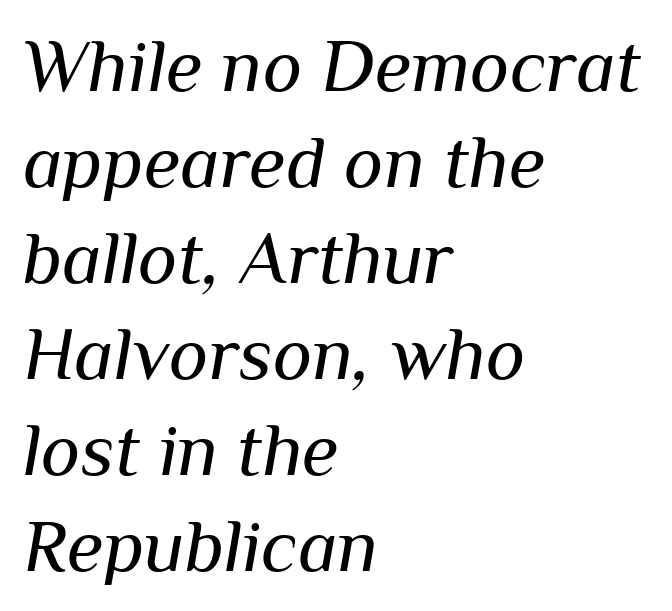
There's an unmistakable incline to the writing here. You could call the tracking neutral — neither tight nor loose. Spacing verdict: proportional, widths tailored to each character. The compositor pushed each line to the left boundary.
